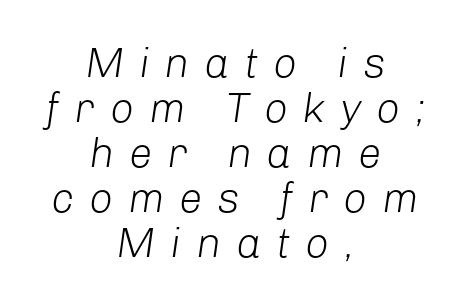
{"italic": "yes", "lean": "right", "slant_degrees": 8, "bold": "no", "weight": "light", "width": "normal", "stroke_contrast": "low", "x_height": "medium", "monospaced": "no", "underline": "no", "align": "center", "line_spacing": "tight", "line_spacing_ratio": 1.07, "letter_spacing": "wide", "letter_spacing_em": 0.35, "glyph_px": 42}
